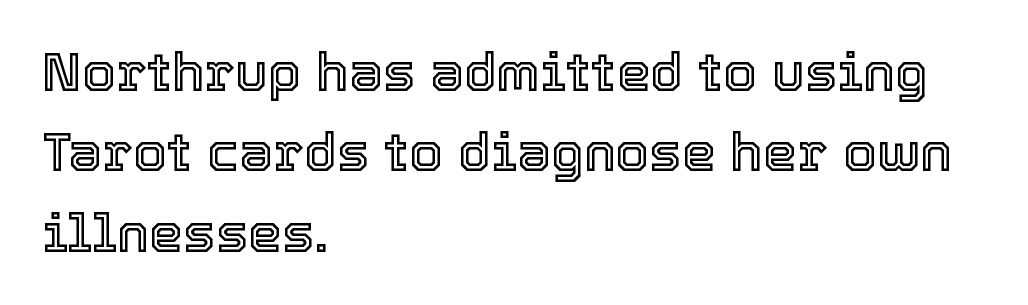
The image shows 54 px text type, upright; set left-aligned, normal line spacing (1.49x), normal letter spacing, not underlined; a medium x-height.
